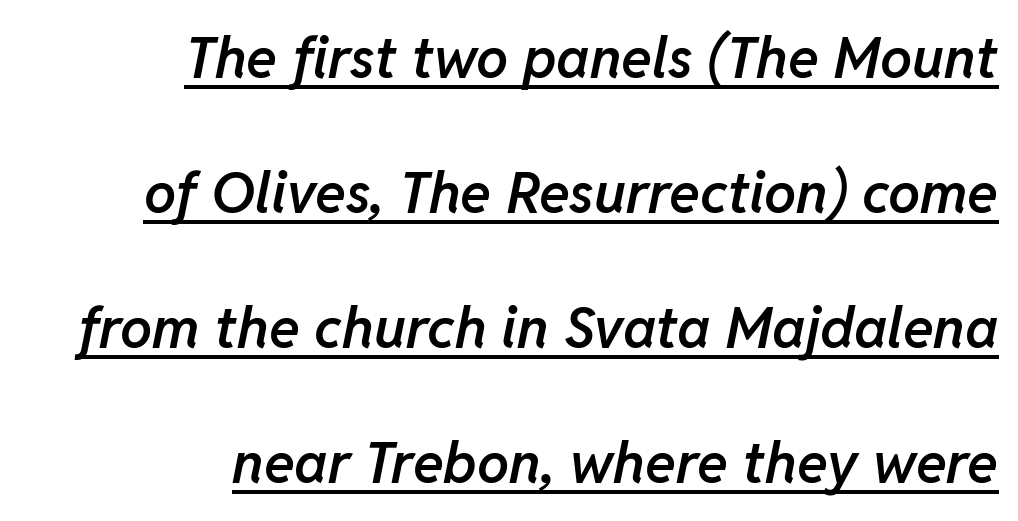
Q: Is the text bold? A: Semi-bold.
Q: Is the text italic (slanted)? A: Yes, it leans right by about 11 degrees.
Q: Is the text underlined? A: Yes.
Q: How is the paragraph aligned? A: Right-aligned.
Q: Is the spacing between letters normal or unusually wide? A: Normal.
Q: Is the spacing between lines tight, normal or loose? A: Loose.
Q: Width (condensed, normal, or wide)? A: Normal.
Q: Stroke contrast? A: Low.
Q: x-height? A: Medium.
Q: Monospaced? A: No.
